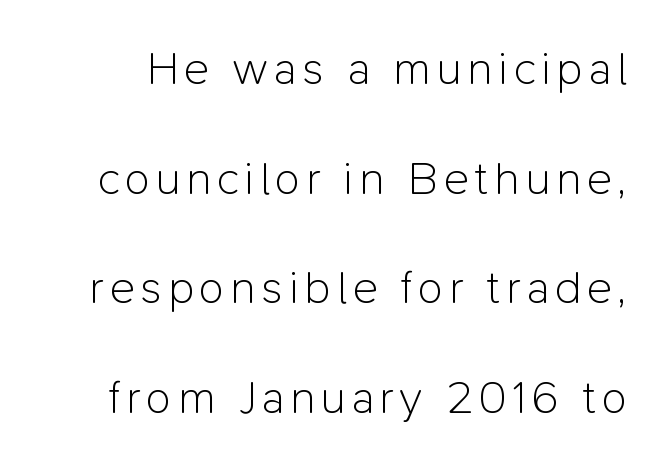
Q: Is the text bold? A: No.
Q: Is the text italic (slanted)? A: No, it is upright.
Q: Is the typeface a serif or a sans-serif typeface? A: Sans-serif.
Q: Is the text underlined? A: No.
Q: Is the spacing between lines tight, normal or loose? A: Loose.
Q: Width (condensed, normal, or wide)? A: Normal.
Q: Stroke contrast? A: Low.
Q: x-height? A: Medium.
Q: Monospaced? A: No.
